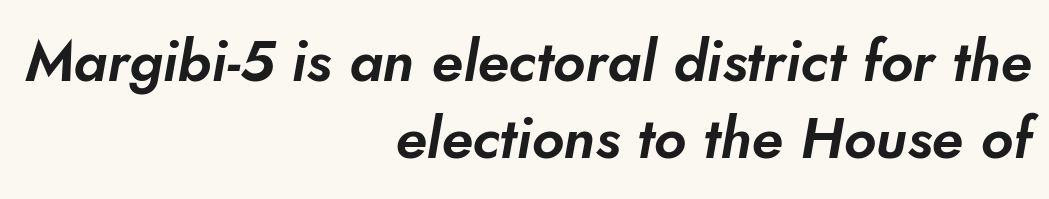
Q: Is the typeface a serif or a sans-serif typeface? A: Sans-serif.
Q: Is the text underlined? A: No.
Q: How is the paragraph aligned? A: Right-aligned.
Q: Is the spacing between letters normal or unusually wide? A: Normal.
Q: Is the spacing between lines tight, normal or loose? A: Normal.
Q: Width (condensed, normal, or wide)? A: Normal.
Q: Stroke contrast? A: Low.
Q: x-height? A: Small.
Q: Monospaced? A: No.
